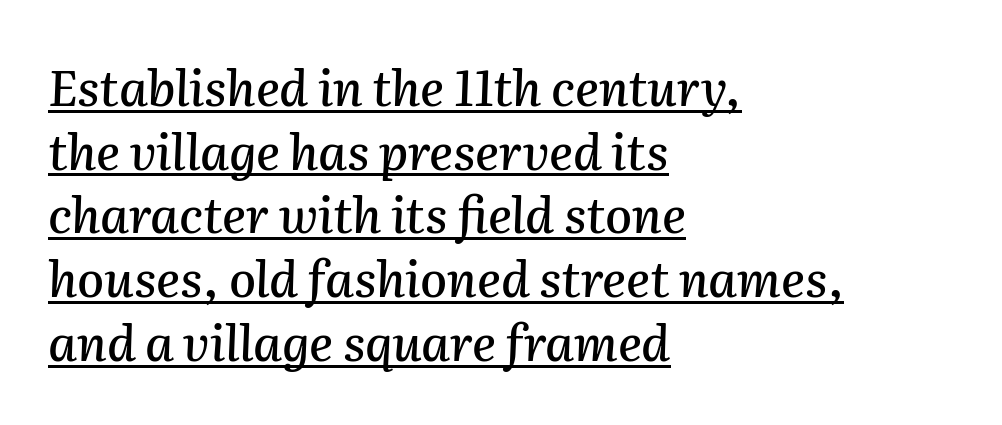
The image shows 49 px text type, italic (leaning right); set left-aligned, normal line spacing (1.3x), normal letter spacing, underlined; medium stroke contrast and a medium x-height.
